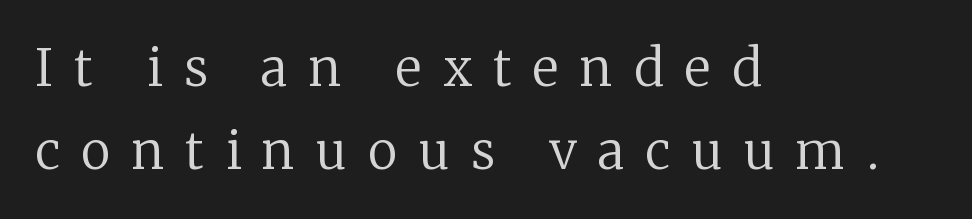
The image shows 51 px regular-weight serif type, upright; set left-aligned, normal line spacing (1.63x), unusually wide letter spacing (+0.42 em), not underlined; low stroke contrast and a medium x-height.
